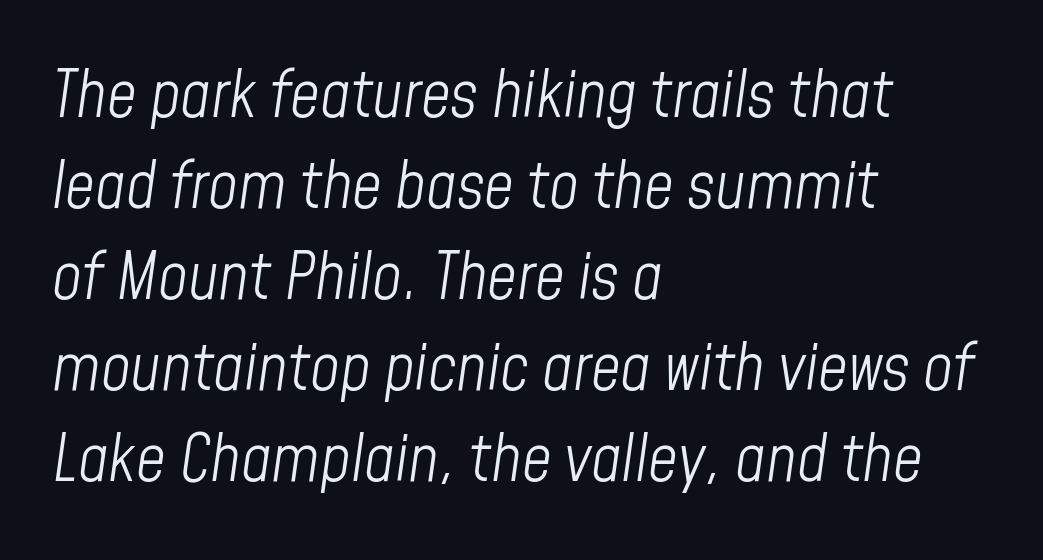
Type without underlining. Here the designer chose a conventional face with non-uniform glyph widths. Regular leading. The strokes are not fattened; the text isn't bold. The glyphs look as if they've been sheared to an angle. Default kerning and tracking; the words read as compact shapes.
